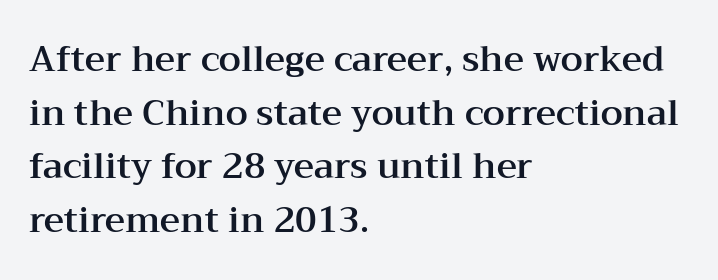
{"serif": "yes", "italic": "no", "width": "wide", "stroke_contrast": "medium", "x_height": "medium", "monospaced": "no", "underline": "no", "align": "left", "line_spacing": "normal", "line_spacing_ratio": 1.53, "letter_spacing": "normal", "letter_spacing_em": 0.0, "glyph_px": 35}
